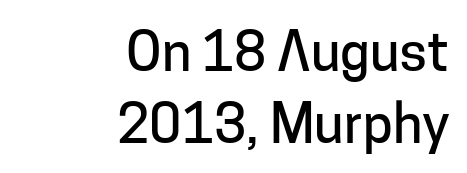
Leading: standard. The typography opts for an upright posture over an oblique one. Do the characters align in a grid? No, the font is proportional. Reading down the block, your eye finds every line finishing at a fixed right position. Look at the tracking — it's just the regular setting, nothing added. No word sits above an underline.
